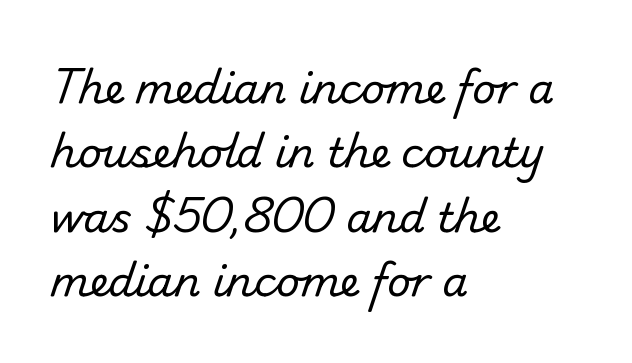
Horizontally, the lines are justified to the leading edge only. Stems and bowls with no extra thickness — not bold. This sample has the flowing, uneven cadence of proportional lettering. Here the glyphs are tracked normally, forming tight word shapes. Rows of type keep a routine distance in the vertical direction. Unlike a traditional serif, this face leaves its strokes unadorned.
